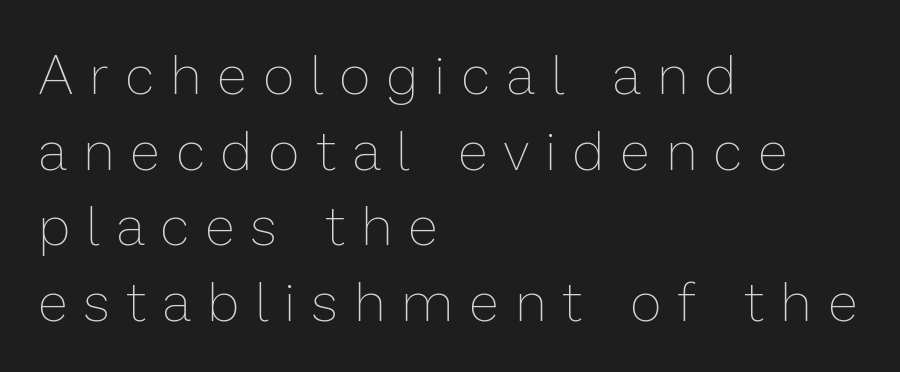
{"italic": "no", "bold": "no", "weight": "thin", "width": "normal", "stroke_contrast": "low", "x_height": "medium", "monospaced": "no", "underline": "no", "align": "left", "line_spacing": "normal", "line_spacing_ratio": 1.4, "letter_spacing": "wide", "letter_spacing_em": 0.33, "glyph_px": 54}
